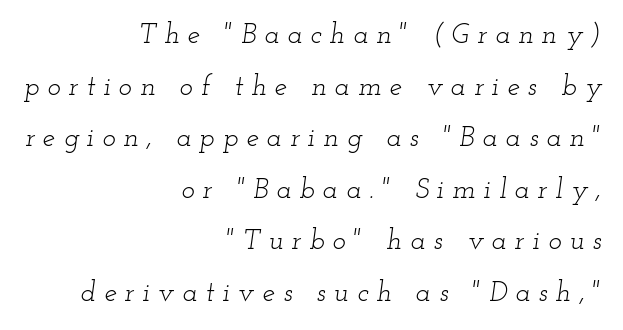
{"serif": "yes", "italic": "yes", "lean": "right", "slant_degrees": 12, "bold": "no", "weight": "light", "width": "wide", "stroke_contrast": "low", "x_height": "small", "monospaced": "no", "underline": "no", "align": "right", "line_spacing_ratio": 1.84, "letter_spacing": "wide", "letter_spacing_em": 0.29, "glyph_px": 28}
